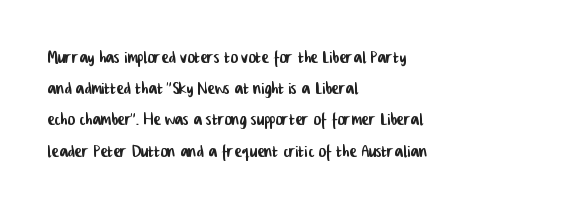
Q: Is the text underlined? A: No.
Q: How is the paragraph aligned? A: Left-aligned.
Q: Is the spacing between letters normal or unusually wide? A: Normal.
Q: Is the spacing between lines tight, normal or loose? A: Normal.
